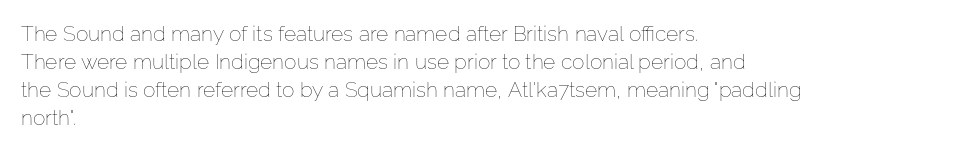
{"italic": "no", "bold": "no", "underline": "no", "align": "left", "line_spacing": "normal", "line_spacing_ratio": 1.33, "letter_spacing": "normal", "letter_spacing_em": 0.0, "glyph_px": 21}
